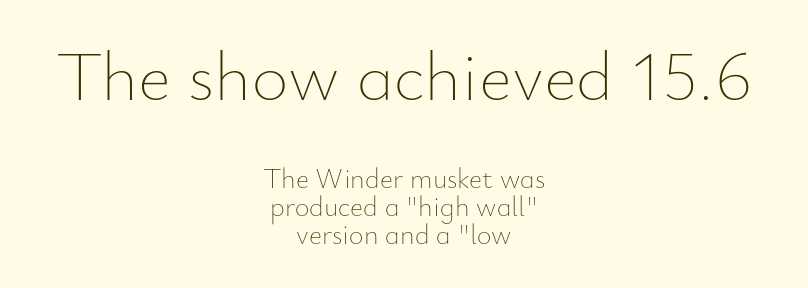
Q: Is the text bold? A: No.
Q: Is the text italic (slanted)? A: No, it is upright.
Q: Is the text underlined? A: No.
Q: How is the paragraph aligned? A: Centered.
Q: Is the spacing between letters normal or unusually wide? A: Normal.
Q: Is the spacing between lines tight, normal or loose? A: Tight.
Q: Which block of text is set in a larger size, the first (top) or the second (bottom)? A: The first (top) one.
Q: Width (condensed, normal, or wide)? A: Normal.
Q: Stroke contrast? A: Low.
Q: x-height? A: Small.
Q: Monospaced? A: No.
